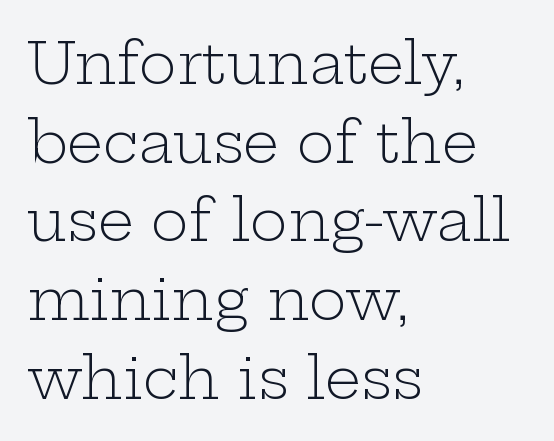
Q: Is the text bold? A: No.
Q: Is the text italic (slanted)? A: No, it is upright.
Q: Is the typeface a serif or a sans-serif typeface? A: Serif.
Q: Is the text underlined? A: No.
Q: How is the paragraph aligned? A: Left-aligned.
Q: Is the spacing between letters normal or unusually wide? A: Normal.
Q: Is the spacing between lines tight, normal or loose? A: Normal.
Q: Width (condensed, normal, or wide)? A: Wide.
Q: Stroke contrast? A: Low.
Q: x-height? A: Medium.
Q: Monospaced? A: No.
